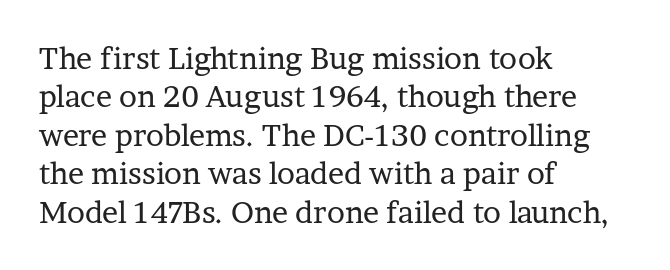
Q: Is the text bold? A: No.
Q: Is the text italic (slanted)? A: No, it is upright.
Q: Is the typeface a serif or a sans-serif typeface? A: Serif.
Q: Is the text underlined? A: No.
Q: How is the paragraph aligned? A: Left-aligned.
Q: Is the spacing between letters normal or unusually wide? A: Normal.
Q: Is the spacing between lines tight, normal or loose? A: Normal.
Q: Width (condensed, normal, or wide)? A: Normal.
Q: Stroke contrast? A: Low.
Q: x-height? A: Medium.
Q: Monospaced? A: No.
